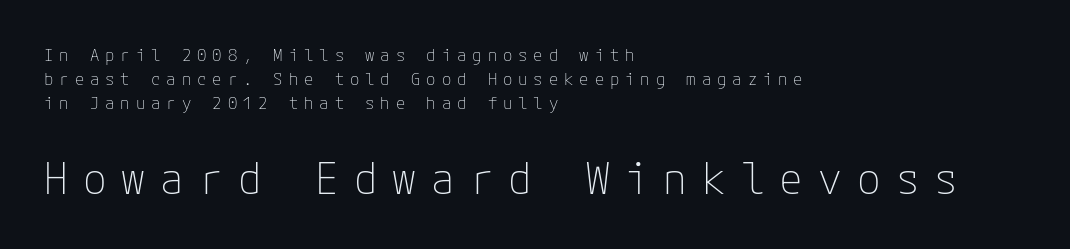
The image shows 43 px thin sans-serif type, upright; set left-aligned, normal line spacing (1.42x), unusually wide letter spacing (+0.35 em), not underlined; the second (bottom) block is 2.53x larger; low stroke contrast and a medium x-height.
